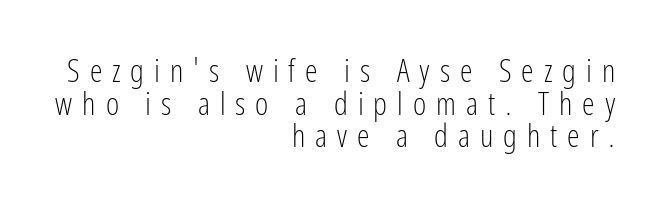
{"serif": "no", "italic": "no", "bold": "no", "weight": "light", "width": "condensed", "stroke_contrast": "low", "x_height": "medium", "monospaced": "no", "underline": "no", "align": "right", "line_spacing": "tight", "line_spacing_ratio": 1.02, "letter_spacing": "wide", "letter_spacing_em": 0.31, "glyph_px": 32}
